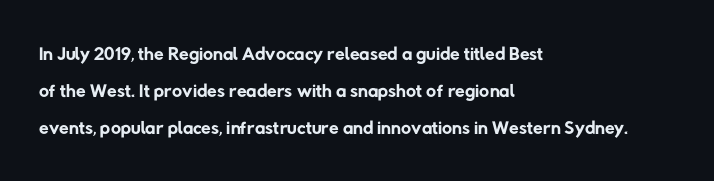
{"serif": "no", "bold": "no", "weight": "regular", "width": "normal", "stroke_contrast": "low", "x_height": "medium", "monospaced": "no", "underline": "no", "align": "left", "line_spacing": "normal", "line_spacing_ratio": 1.33, "letter_spacing": "normal", "letter_spacing_em": 0.0, "glyph_px": 28}
